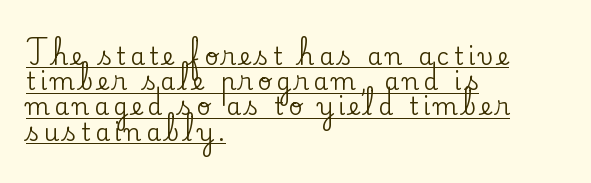
{"italic": "no", "underline": "yes", "align": "left", "line_spacing": "tight", "line_spacing_ratio": 1.05, "glyph_px": 24}
